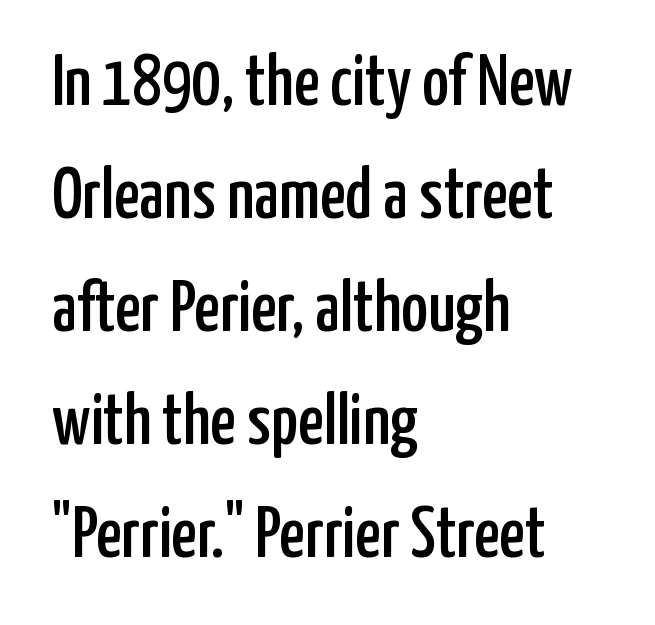
{"serif": "no", "italic": "no", "width": "condensed", "stroke_contrast": "low", "x_height": "medium", "monospaced": "no", "underline": "no", "align": "left", "line_spacing": "normal", "line_spacing_ratio": 1.57, "letter_spacing": "normal", "letter_spacing_em": 0.0, "glyph_px": 72}
